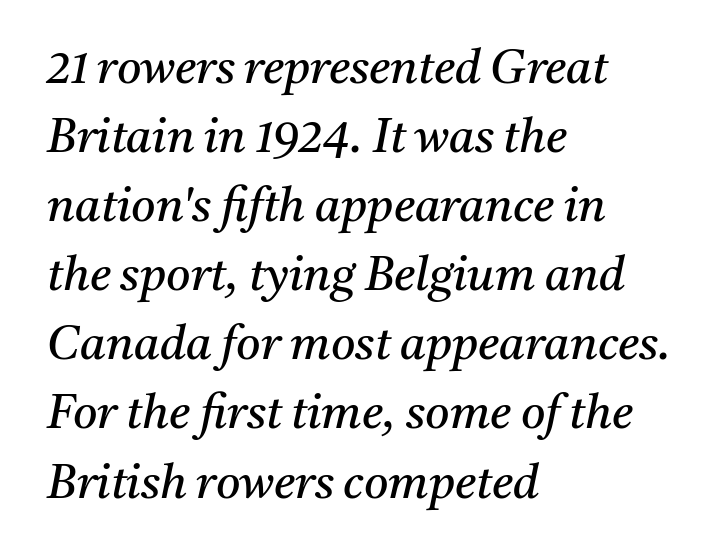
{"serif": "yes", "italic": "yes", "lean": "right", "slant_degrees": 11, "bold": "no", "weight": "regular", "width": "normal", "stroke_contrast": "medium", "x_height": "medium", "monospaced": "no", "underline": "no", "align": "left", "line_spacing": "normal", "line_spacing_ratio": 1.47, "letter_spacing": "normal", "letter_spacing_em": 0.0, "glyph_px": 47}
